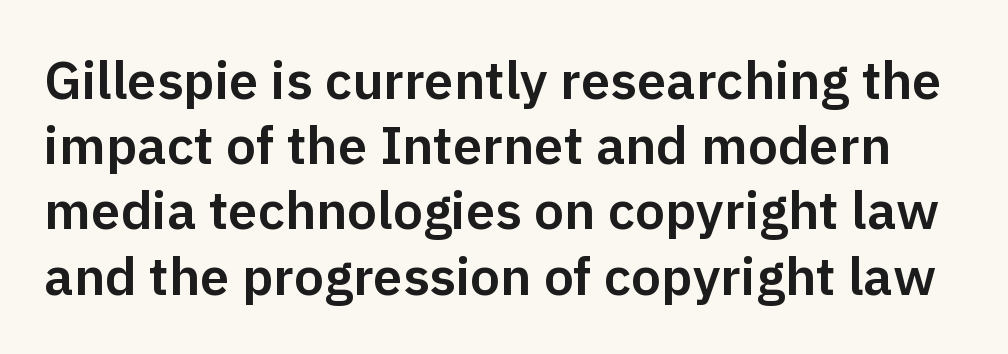
Posture: upright roman. The letters sit at their default tracking, neither squeezed nor spread. Each letter keeps its own natural width here, so spacing adapts to shape. This rendering features lettering with no underline.
